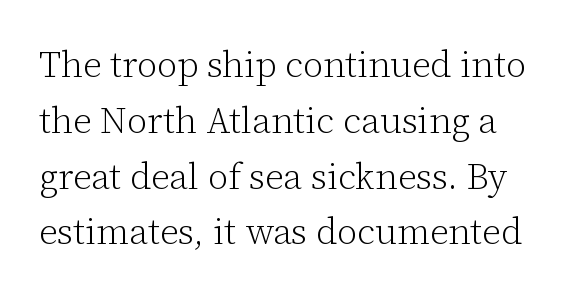
Reading down the column, the eye jumps a familiar distance to each next line. Descenders hang freely into open space. No chunkiness to these letters — they're not bold. The passage shown is typed in a proportional face where columns would drift. Do the letters lean? They stand straight. Between one letter and the next there's only the usual sliver of space.
